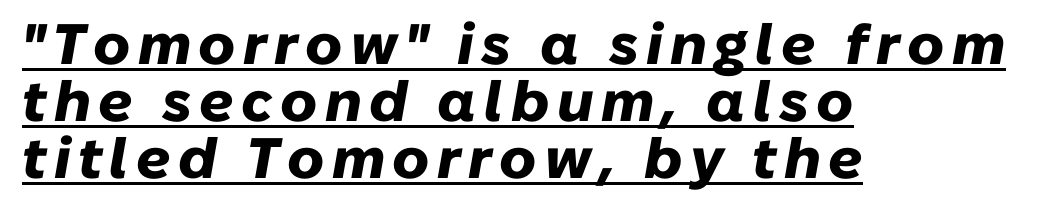
The image shows 57 px heavy type, italic (leaning right); set left-aligned, tight line spacing (1.0x), underlined; low stroke contrast and a medium x-height.
